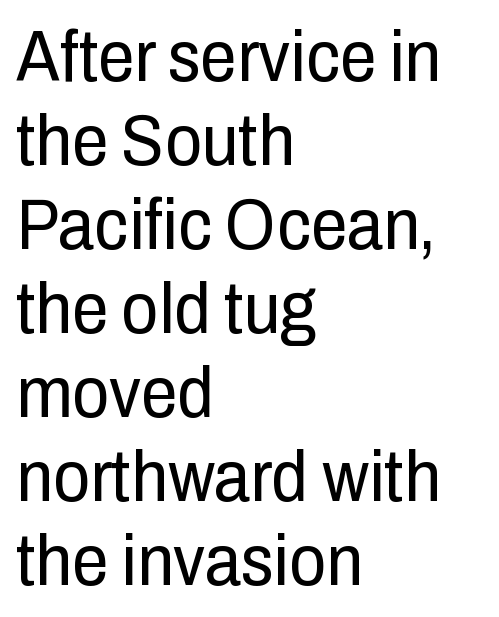
The image shows 73 px regular-weight, condensed sans-serif type, upright; set left-aligned, tight line spacing (1.15x), normal letter spacing, not underlined; low stroke contrast and a medium x-height.
